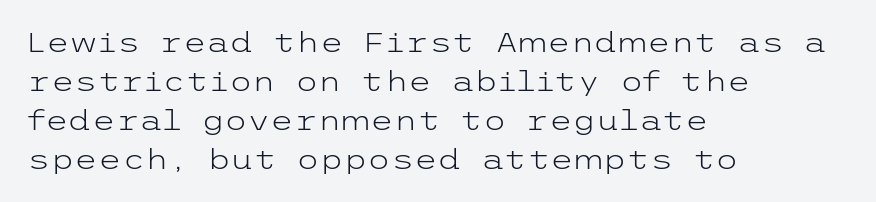
{"italic": "no", "bold": "no", "underline": "no", "align": "left", "line_spacing": "normal", "line_spacing_ratio": 1.44, "letter_spacing": "normal", "letter_spacing_em": 0.0, "glyph_px": 27}
